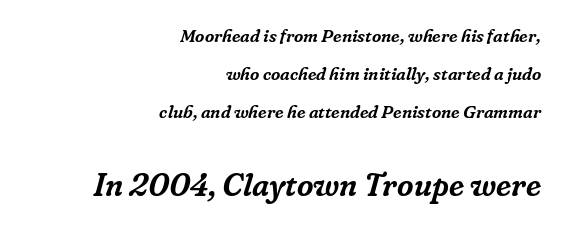
{"serif": "yes", "italic": "yes", "lean": "right", "slant_degrees": 16, "width": "normal", "stroke_contrast": "low", "x_height": "medium", "monospaced": "no", "underline": "no", "align": "right", "line_spacing": "loose", "line_spacing_ratio": 2.12, "letter_spacing": "normal", "letter_spacing_em": 0.0, "larger_block": "second", "size_ratio": 1.78, "glyph_px": 32}
